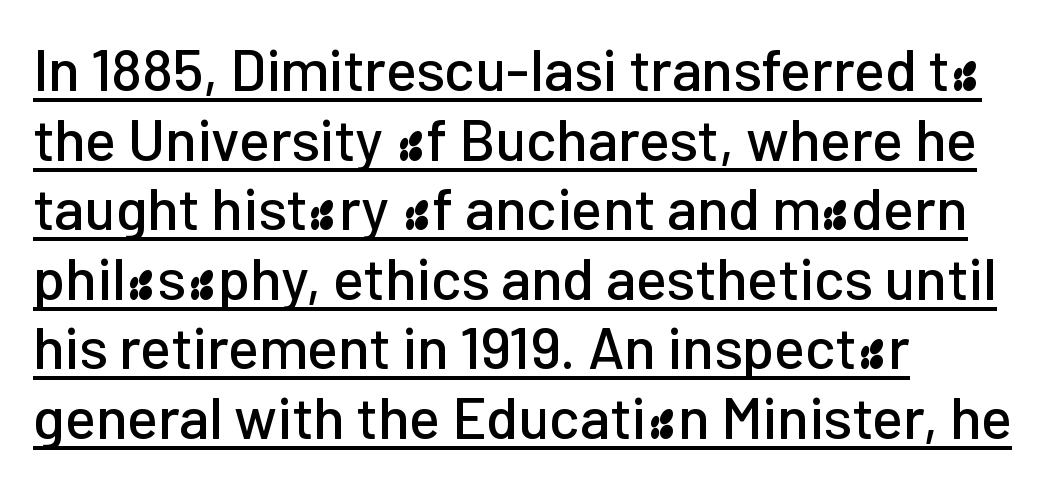
The image shows 58 px sans-serif type, upright; set left-aligned, line spacing 1.2x, normal letter spacing, underlined; low stroke contrast and a medium x-height.
